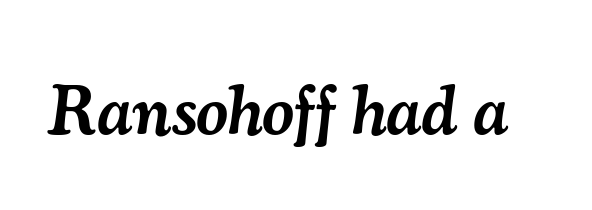
A typesetter would call this proportional, since set widths differ per character. Heft: intermediate — a semibold. I'd call this a serif setting — the letters wear small feet. The strip under each line holds only bare page. This sample uses plain, unmodified letter spacing.
